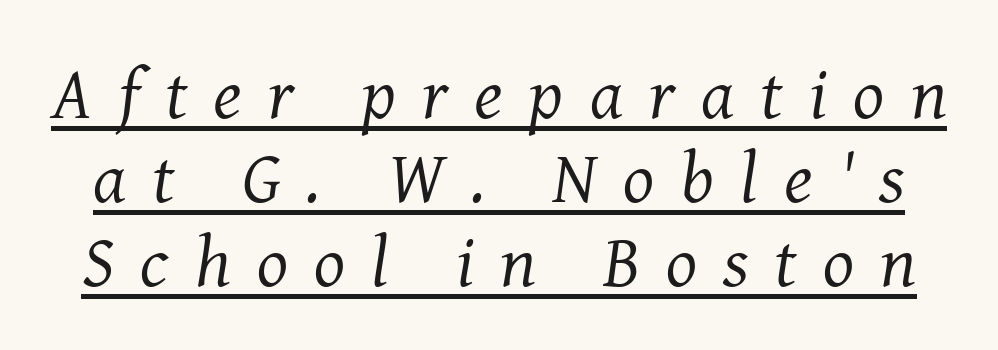
{"serif": "yes", "italic": "yes", "lean": "right", "slant_degrees": 8, "bold": "no", "weight": "regular", "width": "normal", "stroke_contrast": "medium", "x_height": "medium", "monospaced": "no", "underline": "yes", "line_spacing": "tight", "line_spacing_ratio": 1.15, "letter_spacing": "wide", "letter_spacing_em": 0.36, "glyph_px": 73}
